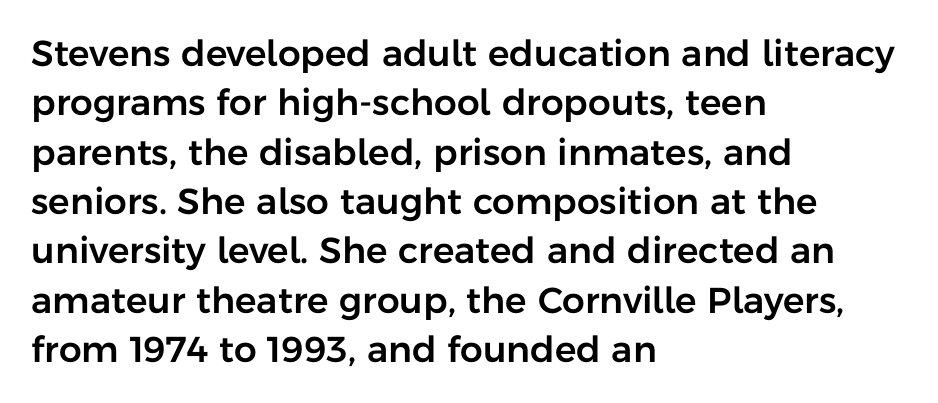
{"serif": "no", "italic": "no", "width": "normal", "stroke_contrast": "low", "x_height": "medium", "monospaced": "no", "underline": "no", "align": "left", "line_spacing": "normal", "line_spacing_ratio": 1.37, "letter_spacing": "normal", "letter_spacing_em": 0.0, "glyph_px": 36}
